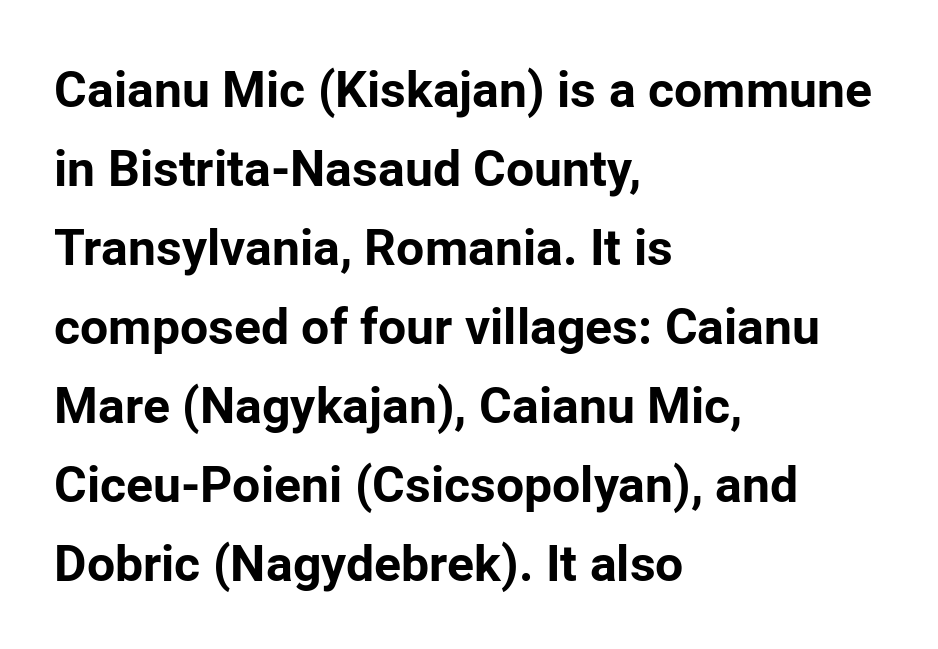
The image shows 50 px bold sans-serif type, upright; set left-aligned, normal line spacing (1.58x), normal letter spacing, not underlined; low stroke contrast and a medium x-height.
